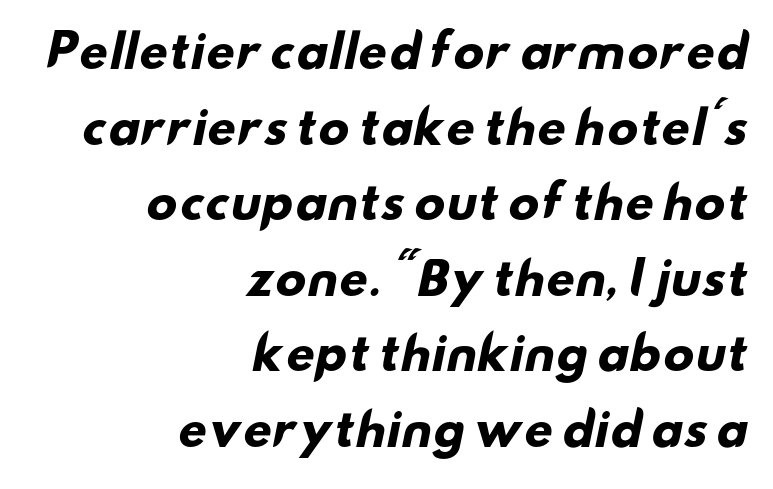
Typeset ragged left — the right edge is the straight one. The font family rendered here belongs to the sans-serif group. There is no visible air inserted between adjacent glyphs. These lines are rendered in a variable-pitch font. Notice how thick the strokes are: this is what a full bold looks like. Clear beneath every line of the passage.
